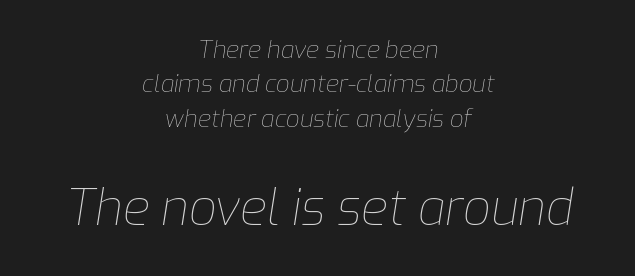
Is the lower block the larger one? Yes — the lower block carries the bigger type. The passage shown has conventional tracking throughout. Looking at the ascenders, they clearly lean. Looks like regular typesetting: each glyph gets only the width it needs.
